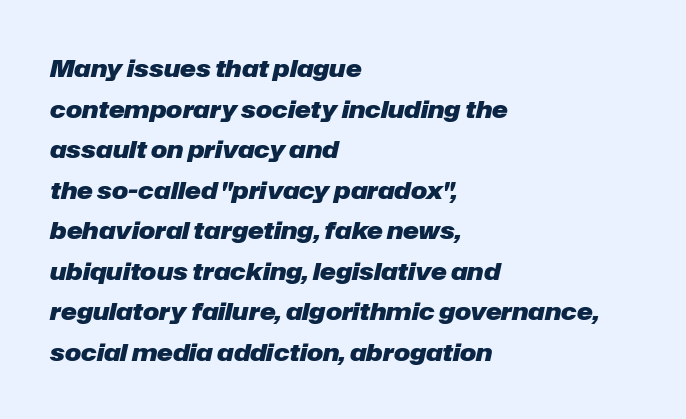
The image shows 24 px bold type, italic (leaning right); set left-aligned, normal line spacing (1.69x), normal letter spacing, not underlined.
